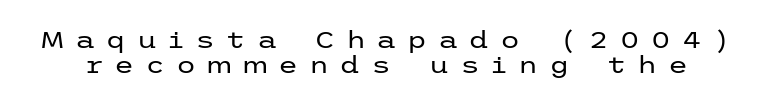
Q: Is the text bold? A: No.
Q: Is the text italic (slanted)? A: No, it is upright.
Q: Is the text underlined? A: No.
Q: Is the spacing between letters normal or unusually wide? A: Unusually wide.
Q: Is the spacing between lines tight, normal or loose? A: Tight.
